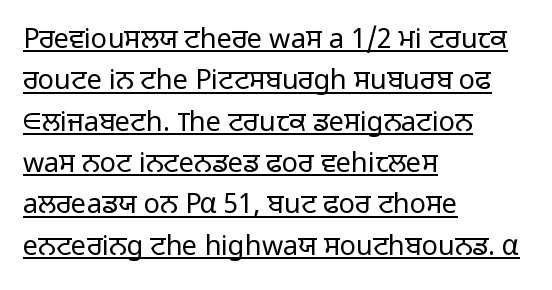
The image shows 27 px text type, upright; set left-aligned, normal line spacing (1.53x), normal letter spacing, underlined.
